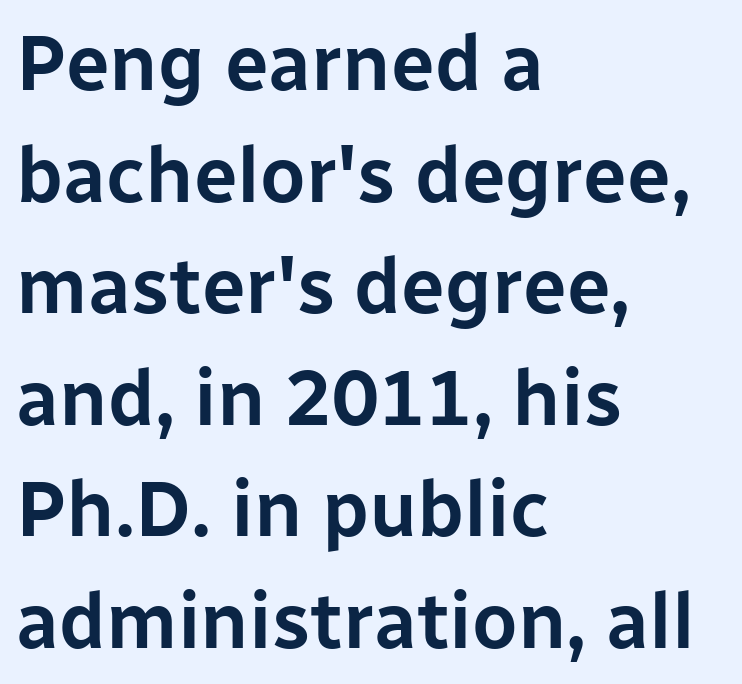
Q: Is the text italic (slanted)? A: No, it is upright.
Q: Is the typeface a serif or a sans-serif typeface? A: Sans-serif.
Q: Is the text underlined? A: No.
Q: How is the paragraph aligned? A: Left-aligned.
Q: Is the spacing between letters normal or unusually wide? A: Normal.
Q: Is the spacing between lines tight, normal or loose? A: Normal.
Q: Width (condensed, normal, or wide)? A: Normal.
Q: Stroke contrast? A: Low.
Q: x-height? A: Medium.
Q: Monospaced? A: No.
